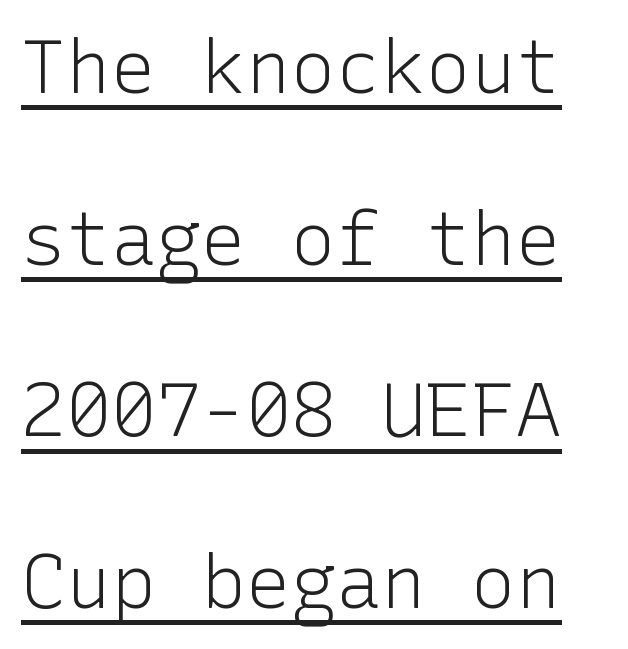
{"serif": "no", "italic": "no", "bold": "no", "weight": "light", "width": "normal", "stroke_contrast": "low", "x_height": "medium", "underline": "yes", "line_spacing": "loose", "line_spacing_ratio": 2.29, "letter_spacing": "normal", "letter_spacing_em": 0.0, "glyph_px": 75}
